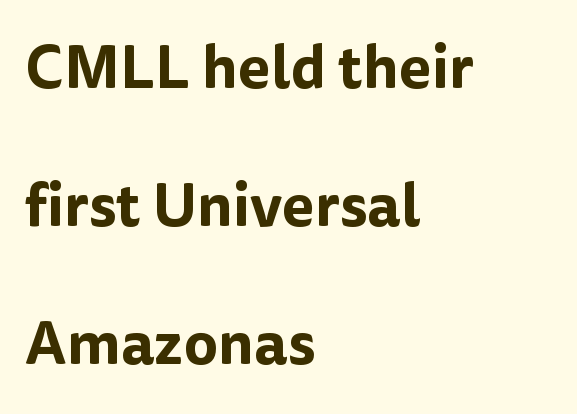
{"serif": "no", "italic": "no", "width": "normal", "stroke_contrast": "low", "x_height": "medium", "monospaced": "no", "underline": "no", "align": "left", "line_spacing": "loose", "line_spacing_ratio": 2.3, "letter_spacing": "normal", "letter_spacing_em": 0.0, "glyph_px": 60}
